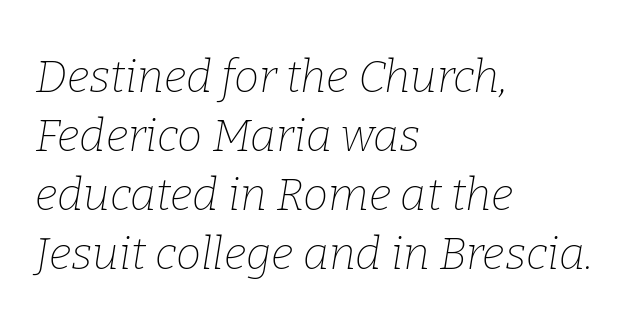
The ragged edge is on the right, which tells us the setting is flush left. Tracking here is standard; glyphs follow each other at the usual distance. Note: serifs present on the glyphs. Is the type heavy? It reads as light-to-regular instead. These lines are rendered in a variable-pitch font.
